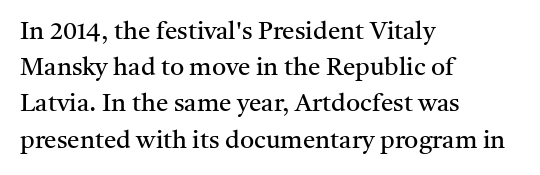
The cut favours lightness, reaching ordinary text weight at its darkest. Left-aligned paragraph, ragged on the right. There is no visible air inserted between adjacent glyphs. Has an underline been added? It has not. Upright lettering throughout. Leading matches the norm, producing a regular column.
